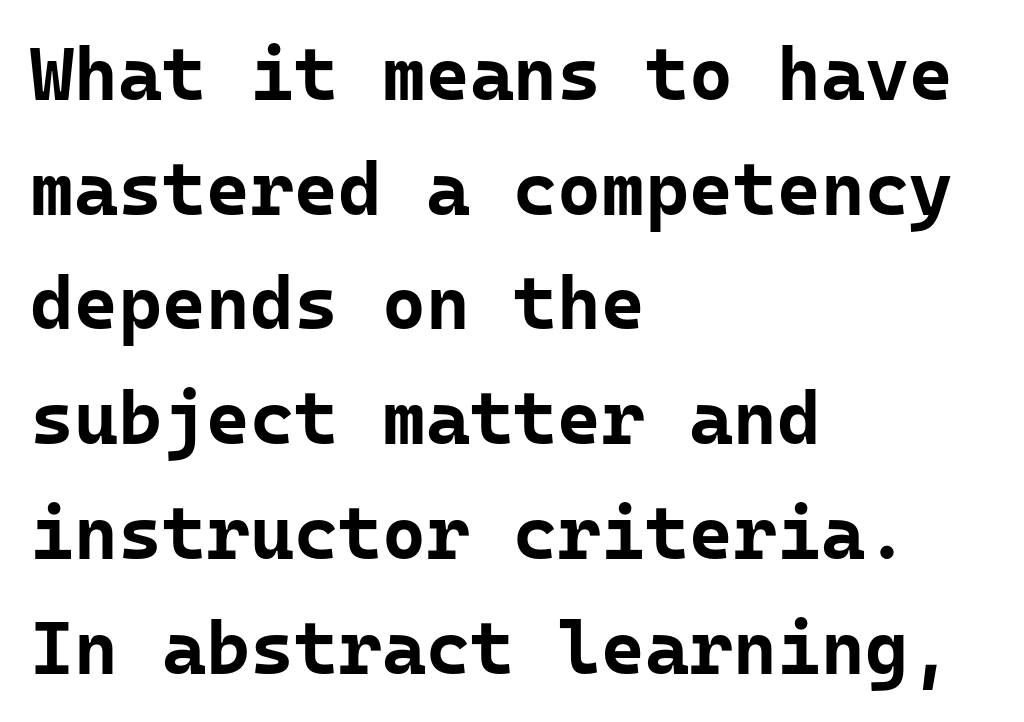
Q: Is the text bold? A: Yes.
Q: Is the text italic (slanted)? A: No, it is upright.
Q: Is the typeface a serif or a sans-serif typeface? A: Sans-serif.
Q: Is the text underlined? A: No.
Q: How is the paragraph aligned? A: Left-aligned.
Q: Is the spacing between letters normal or unusually wide? A: Normal.
Q: Is the spacing between lines tight, normal or loose? A: Normal.
Q: Width (condensed, normal, or wide)? A: Normal.
Q: Stroke contrast? A: Low.
Q: x-height? A: Medium.
Q: Monospaced? A: Yes.
